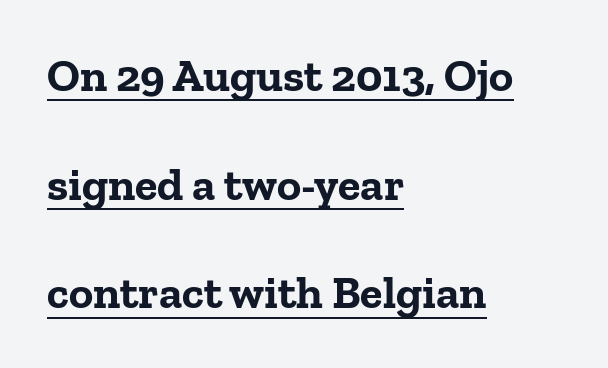
The image shows 46 px bold serif type, upright; set left-aligned, loose line spacing (2.36x), normal letter spacing, underlined; low stroke contrast and a medium x-height.
